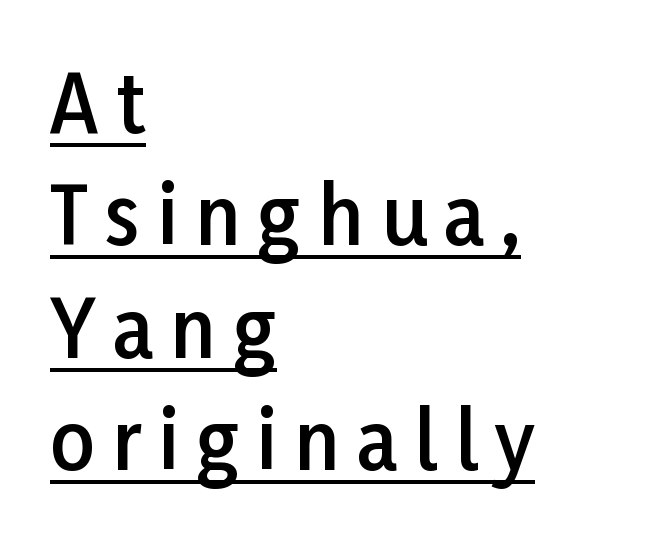
{"serif": "no", "italic": "no", "bold": "semi", "weight": "semibold", "width": "normal", "stroke_contrast": "low", "x_height": "medium", "monospaced": "no", "underline": "yes", "align": "left", "line_spacing": "normal", "line_spacing_ratio": 1.44, "letter_spacing": "wide", "letter_spacing_em": 0.22, "glyph_px": 78}
